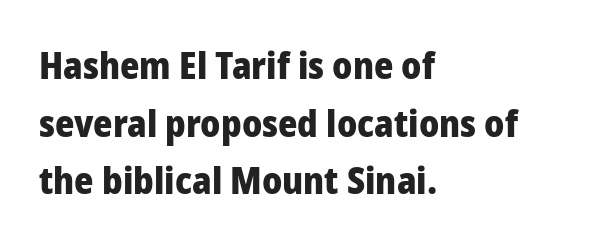
The image shows 37 px heavy sans-serif type, upright; set left-aligned, normal line spacing (1.56x), normal letter spacing, not underlined; low stroke contrast and a medium x-height.
